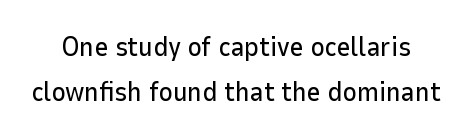
Characters follow at the spacing the type designer built in. The block of text has a typical density, with ordinary space between rows. Style check: upright. The glyphs are unaccompanied by any horizontal stroke below them.
